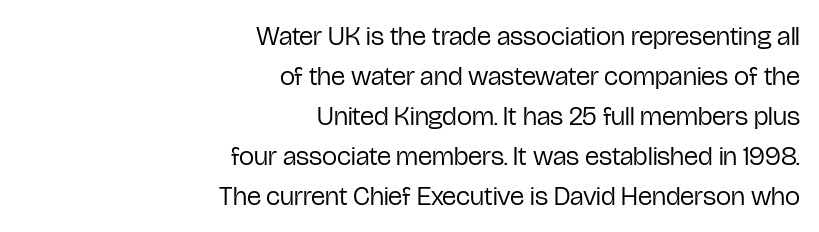
These lines were composed using upright roman letters. Successive baselines arrive at the customary interval. Alignment: flush right. Stems here are at most as thick as an everyday book face. The string is rendered with underlining switched off. Default kerning and tracking; the words read as compact shapes.
